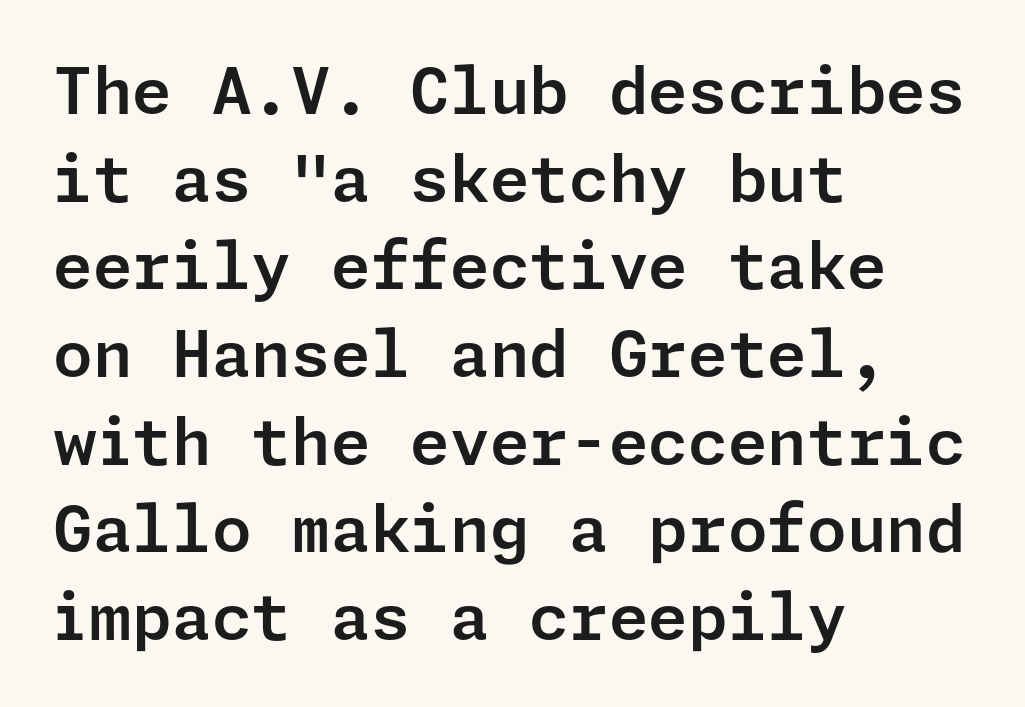
{"serif": "no", "italic": "no", "width": "normal", "stroke_contrast": "low", "x_height": "medium", "underline": "no", "align": "left", "line_spacing": "normal", "line_spacing_ratio": 1.37, "letter_spacing": "normal", "letter_spacing_em": 0.0, "glyph_px": 64}
